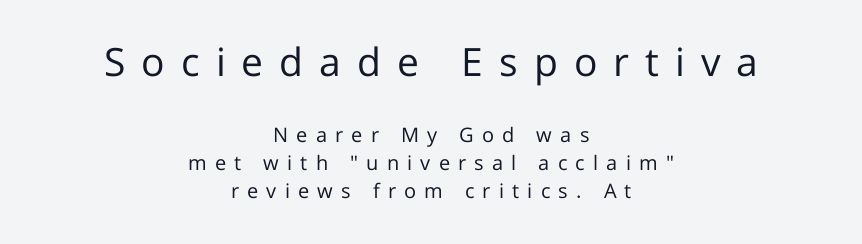
The image shows 39 px regular-weight sans-serif type, upright; set centered, normal line spacing (1.4x), unusually wide letter spacing (+0.41 em), not underlined; the first (top) block is 1.95x larger; low stroke contrast and a medium x-height.
